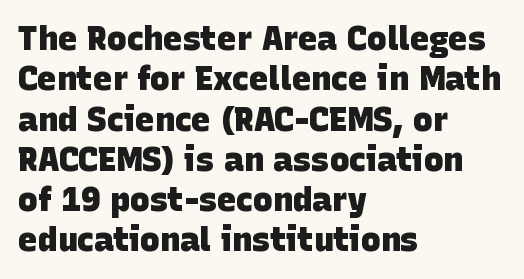
Q: Is the text bold? A: Yes.
Q: Is the typeface a serif or a sans-serif typeface? A: Sans-serif.
Q: Is the text underlined? A: No.
Q: How is the paragraph aligned? A: Left-aligned.
Q: Is the spacing between letters normal or unusually wide? A: Normal.
Q: Width (condensed, normal, or wide)? A: Normal.
Q: Stroke contrast? A: Low.
Q: x-height? A: Large.
Q: Monospaced? A: No.
